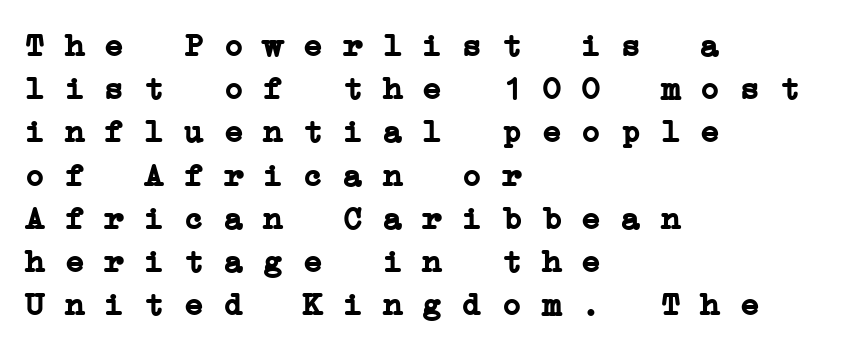
{"serif": "yes", "bold": "yes", "weight": "semibold", "width": "wide", "stroke_contrast": "low", "x_height": "medium", "monospaced": "yes", "underline": "no", "align": "left", "line_spacing": "normal", "line_spacing_ratio": 1.31, "letter_spacing": "normal", "letter_spacing_em": 0.0, "glyph_px": 33}
